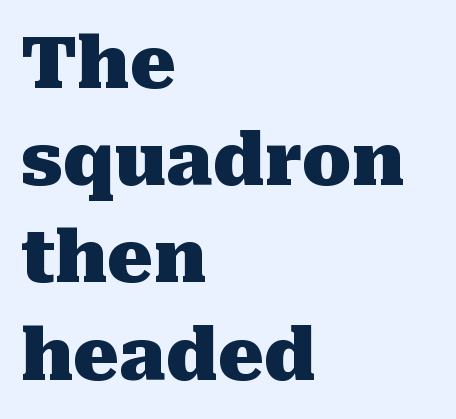
Q: Is the text bold? A: Yes.
Q: Is the text italic (slanted)? A: No, it is upright.
Q: Is the typeface a serif or a sans-serif typeface? A: Serif.
Q: Is the text underlined? A: No.
Q: How is the paragraph aligned? A: Left-aligned.
Q: Is the spacing between letters normal or unusually wide? A: Normal.
Q: Is the spacing between lines tight, normal or loose? A: Normal.
Q: Width (condensed, normal, or wide)? A: Normal.
Q: Stroke contrast? A: Medium.
Q: x-height? A: Medium.
Q: Monospaced? A: No.
